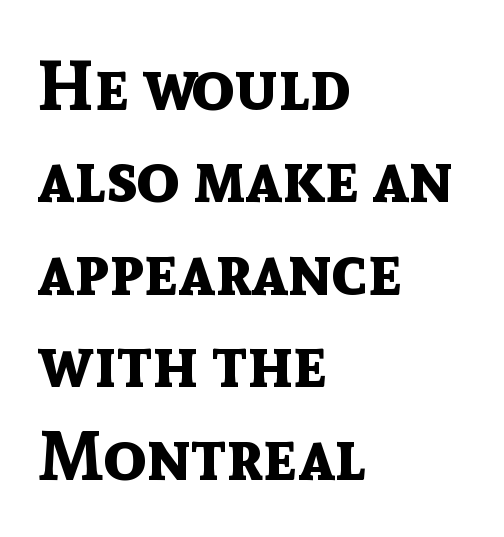
{"serif": "no", "italic": "no", "bold": "yes", "weight": "bold", "width": "normal", "x_height": "medium", "monospaced": "no", "underline": "no", "align": "left", "line_spacing": "normal", "line_spacing_ratio": 1.32, "letter_spacing": "normal", "letter_spacing_em": 0.0, "glyph_px": 70}
